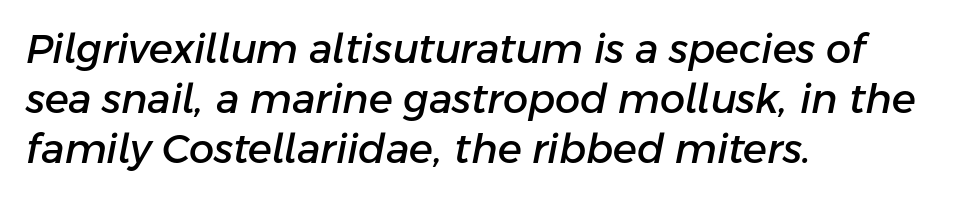
{"italic": "yes", "lean": "right", "slant_degrees": 11, "width": "normal", "stroke_contrast": "low", "x_height": "medium", "monospaced": "no", "underline": "no", "align": "left", "line_spacing": "normal", "line_spacing_ratio": 1.25, "letter_spacing": "normal", "letter_spacing_em": 0.0, "glyph_px": 40}
